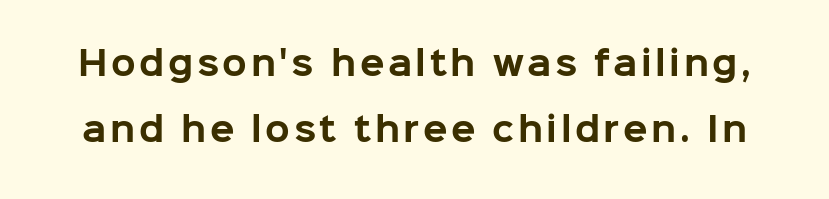
Q: Is the text bold? A: Yes.
Q: Is the text italic (slanted)? A: No, it is upright.
Q: Is the typeface a serif or a sans-serif typeface? A: Sans-serif.
Q: Is the text underlined? A: No.
Q: Is the spacing between lines tight, normal or loose? A: Loose.
Q: Width (condensed, normal, or wide)? A: Normal.
Q: Stroke contrast? A: Low.
Q: x-height? A: Medium.
Q: Monospaced? A: No.
